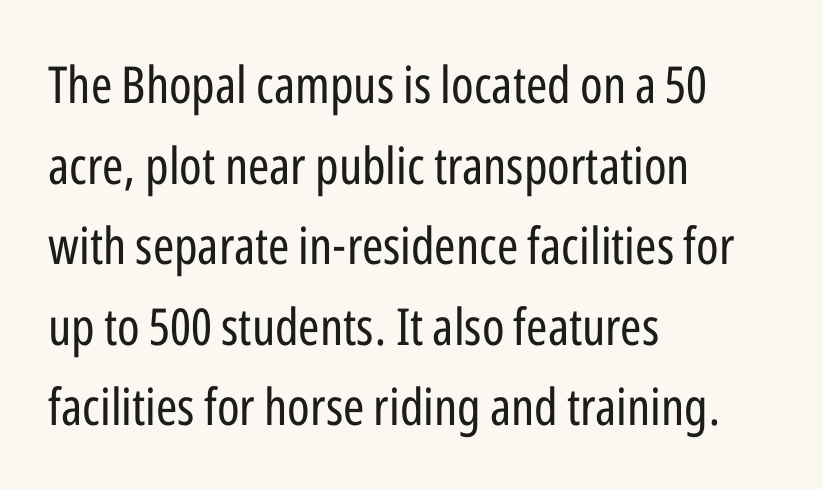
The glyphs are unaccompanied by any horizontal stroke below them. Caption: face not bold, strokes unweighted. In terms of leading, this rendering sits right in the middle. This sample uses plain, unmodified letter spacing.
